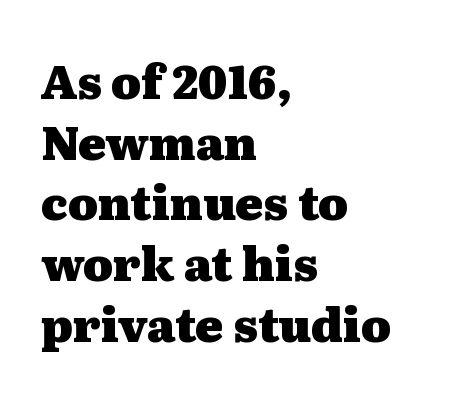
Notice how the stems are strictly vertical — no italics here. The type family on display is of the serif kind. Students, note that the glyphs here touch the page at normal intervals. Quick note: underline off. The passage shown is typed in a proportional face where columns would drift.
